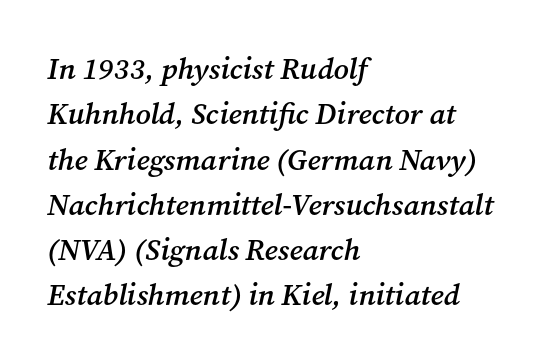
The area under the type is left untouched. Examine the stroke ends and you'll spot serifs. One glance says typical: line gaps are just what's usual. The font's italic variant was chosen for this text. On the weight axis this lands at semibold, roughly 600.
